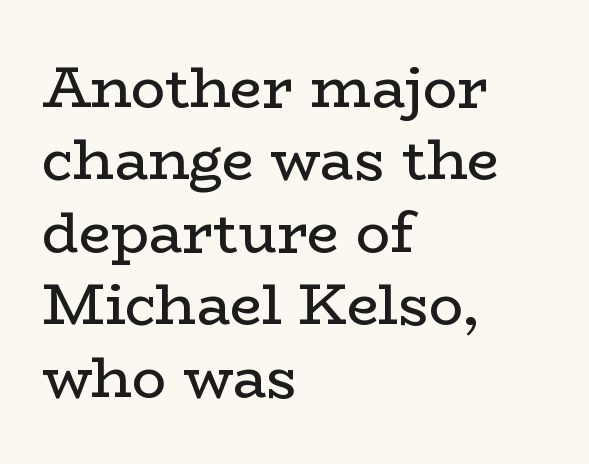
{"serif": "yes", "italic": "no", "bold": "no", "weight": "regular", "width": "wide", "stroke_contrast": "low", "x_height": "medium", "monospaced": "no", "underline": "no", "align": "left", "line_spacing": "normal", "line_spacing_ratio": 1.27, "letter_spacing": "normal", "letter_spacing_em": 0.0, "glyph_px": 57}
